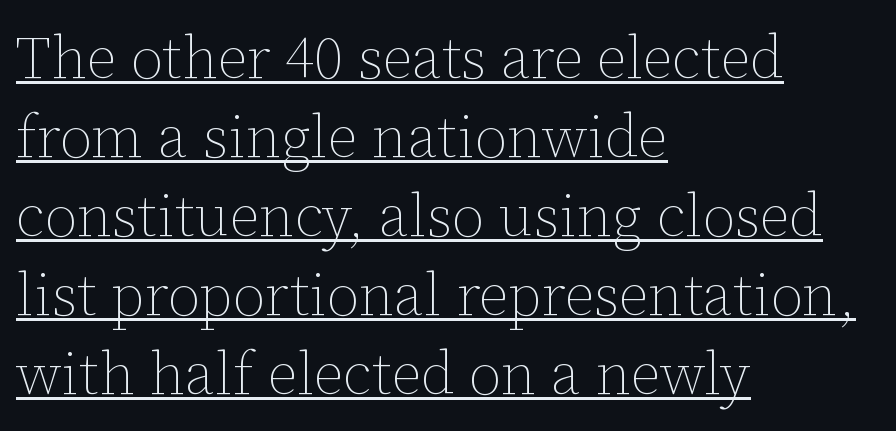
Q: Is the text bold? A: No.
Q: Is the text italic (slanted)? A: No, it is upright.
Q: Is the text underlined? A: Yes.
Q: How is the paragraph aligned? A: Left-aligned.
Q: Is the spacing between letters normal or unusually wide? A: Normal.
Q: Is the spacing between lines tight, normal or loose? A: Normal.
Q: Width (condensed, normal, or wide)? A: Normal.
Q: Stroke contrast? A: Low.
Q: x-height? A: Medium.
Q: Monospaced? A: No.
